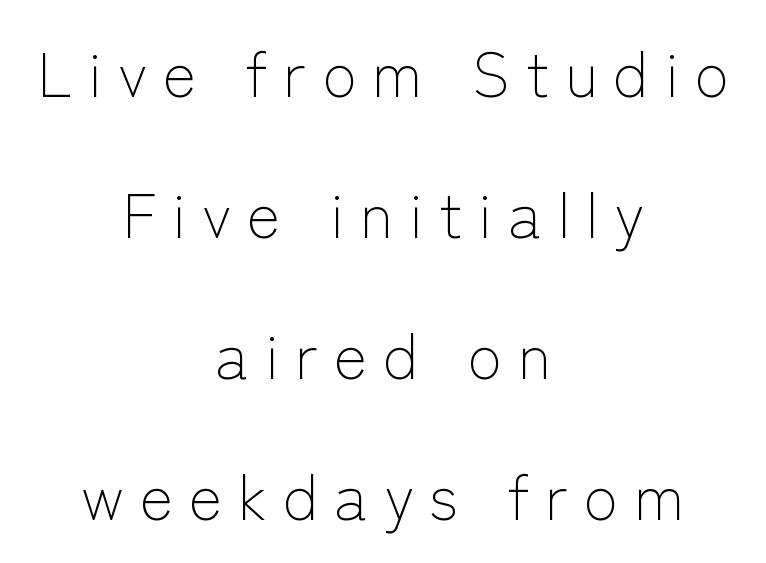
The image shows 63 px light sans-serif type, upright; set centered, loose line spacing (2.24x), unusually wide letter spacing (+0.25 em), not underlined; low stroke contrast and a medium x-height.
